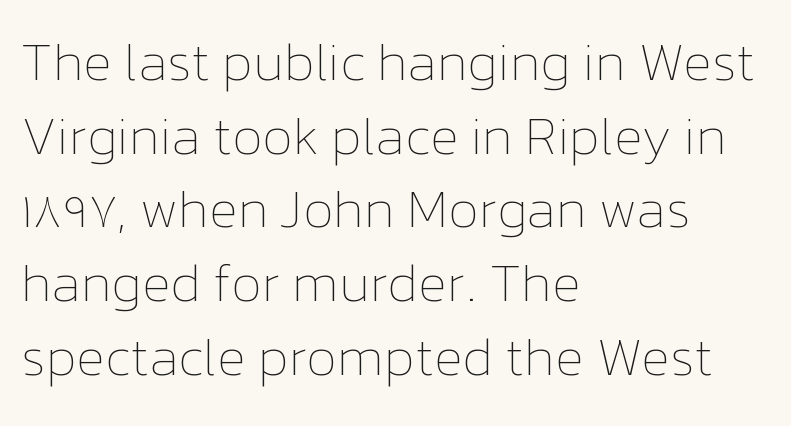
The image shows 53 px thin type, upright; set left-aligned, normal line spacing (1.39x), normal letter spacing, not underlined; low stroke contrast and a medium x-height.
